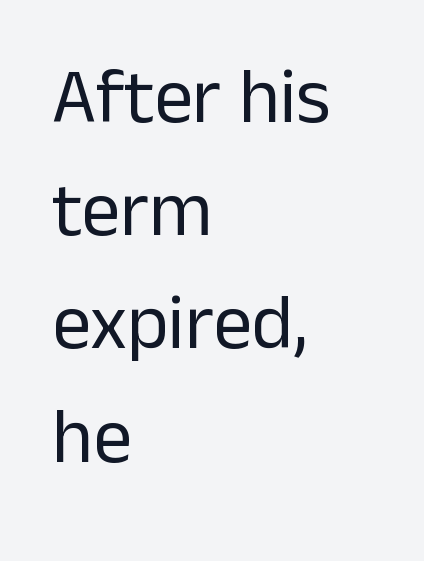
{"serif": "no", "italic": "no", "bold": "no", "weight": "regular", "width": "normal", "stroke_contrast": "low", "x_height": "medium", "monospaced": "no", "underline": "no", "align": "left", "line_spacing": "normal", "line_spacing_ratio": 1.47, "letter_spacing": "normal", "letter_spacing_em": 0.0, "glyph_px": 77}
